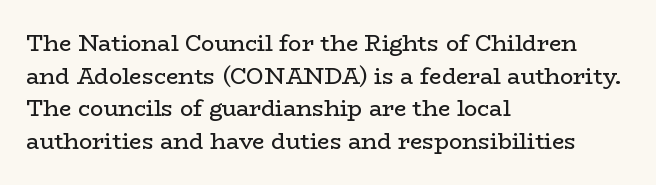
Q: Is the text bold? A: No.
Q: Is the text italic (slanted)? A: No, it is upright.
Q: Is the text underlined? A: No.
Q: How is the paragraph aligned? A: Left-aligned.
Q: Is the spacing between letters normal or unusually wide? A: Normal.
Q: Is the spacing between lines tight, normal or loose? A: Normal.
